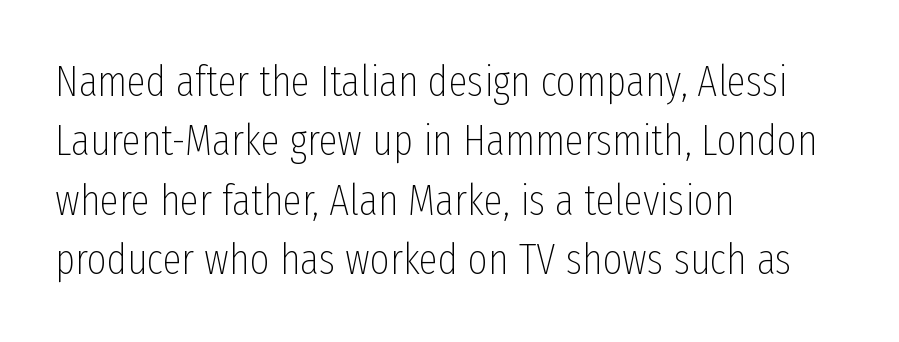
{"serif": "no", "italic": "no", "bold": "no", "weight": "thin", "width": "condensed", "stroke_contrast": "low", "x_height": "medium", "monospaced": "no", "underline": "no", "align": "left", "line_spacing": "normal", "line_spacing_ratio": 1.38, "letter_spacing": "normal", "letter_spacing_em": 0.0, "glyph_px": 43}
